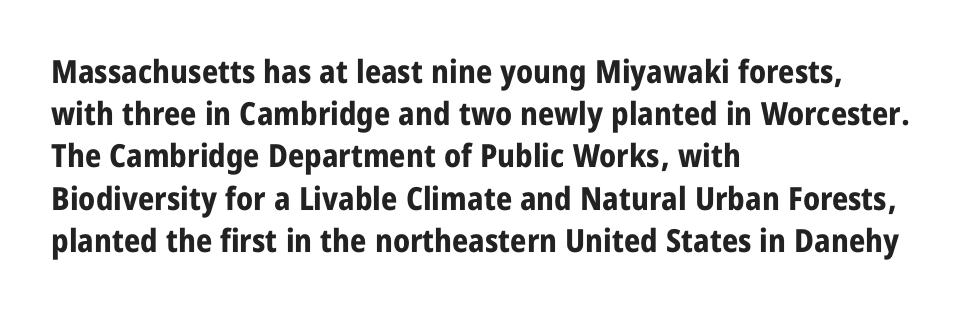
The image shows 32 px bold, condensed sans-serif type, upright; set left-aligned, normal line spacing (1.32x), normal letter spacing, not underlined; low stroke contrast and a large x-height.
